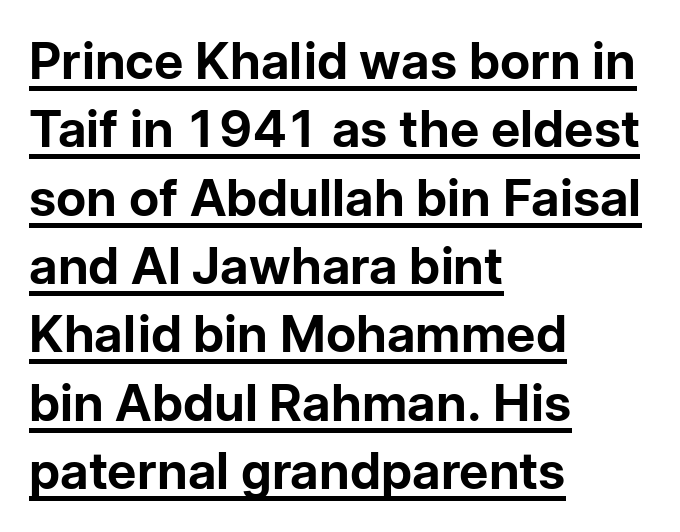
{"serif": "no", "italic": "no", "bold": "yes", "weight": "bold", "width": "normal", "stroke_contrast": "low", "x_height": "medium", "monospaced": "no", "underline": "yes", "align": "left", "line_spacing": "normal", "line_spacing_ratio": 1.34, "letter_spacing": "normal", "letter_spacing_em": 0.0, "glyph_px": 51}
